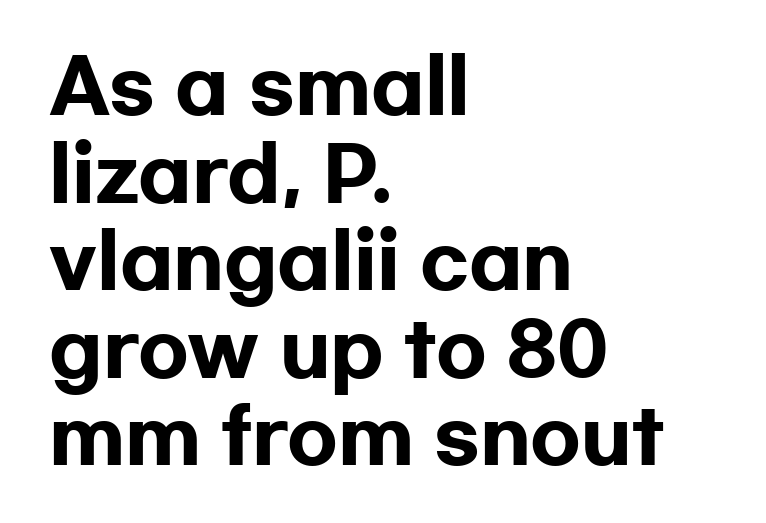
Q: Is the text bold? A: Yes.
Q: Is the text italic (slanted)? A: No, it is upright.
Q: Is the typeface a serif or a sans-serif typeface? A: Sans-serif.
Q: Is the text underlined? A: No.
Q: How is the paragraph aligned? A: Left-aligned.
Q: Is the spacing between letters normal or unusually wide? A: Normal.
Q: Width (condensed, normal, or wide)? A: Wide.
Q: Stroke contrast? A: Low.
Q: x-height? A: Medium.
Q: Monospaced? A: No.
